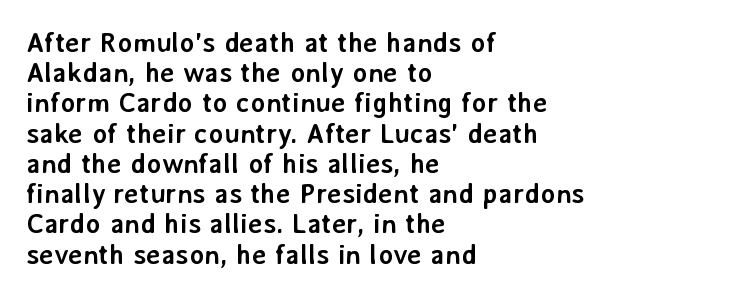
The image shows 28 px semibold sans-serif type, upright; set left-aligned, tight line spacing (1.08x), normal letter spacing, not underlined; low stroke contrast and a medium x-height.
